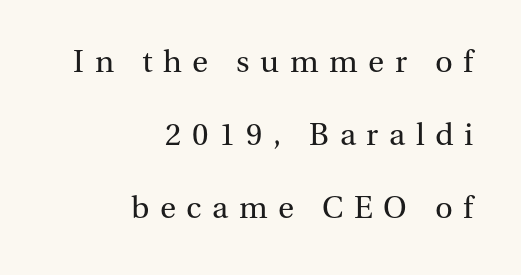
{"serif": "yes", "italic": "no", "bold": "no", "weight": "regular", "width": "normal", "stroke_contrast": "medium", "x_height": "medium", "monospaced": "no", "underline": "no", "align": "right", "line_spacing": "loose", "line_spacing_ratio": 2.36, "letter_spacing": "wide", "letter_spacing_em": 0.34, "glyph_px": 31}
